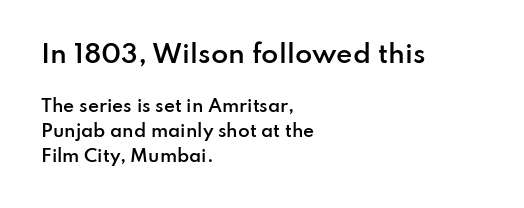
{"italic": "no", "bold": "semi", "underline": "no", "align": "left", "line_spacing": "normal", "line_spacing_ratio": 1.45, "letter_spacing": "normal", "letter_spacing_em": 0.0, "larger_block": "first", "size_ratio": 1.47, "glyph_px": 25}
